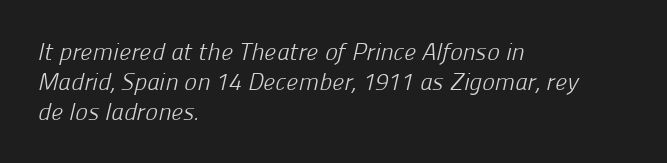
The image shows 24 px text type; set left-aligned, line spacing 1.24x, normal letter spacing, not underlined.
